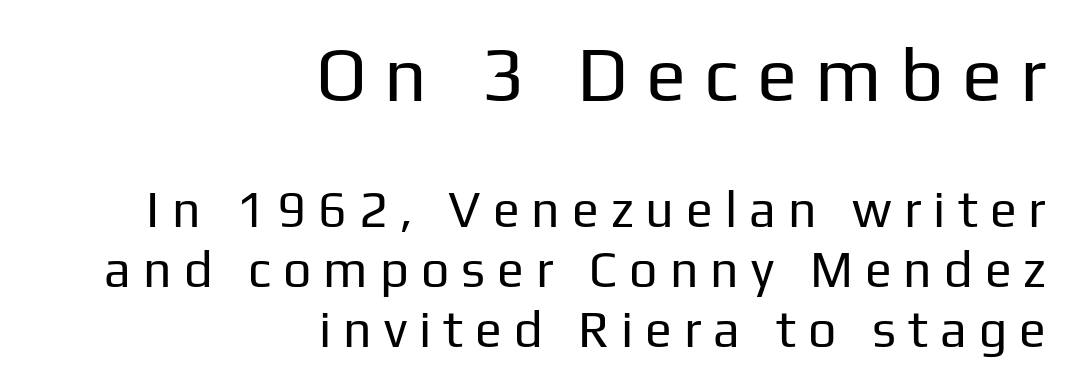
Q: Is the text bold? A: No.
Q: Is the text italic (slanted)? A: No, it is upright.
Q: Is the typeface a serif or a sans-serif typeface? A: Sans-serif.
Q: Is the text underlined? A: No.
Q: How is the paragraph aligned? A: Right-aligned.
Q: Is the spacing between letters normal or unusually wide? A: Unusually wide.
Q: Which block of text is set in a larger size, the first (top) or the second (bottom)? A: The first (top) one.
Q: Width (condensed, normal, or wide)? A: Normal.
Q: Stroke contrast? A: Low.
Q: x-height? A: Medium.
Q: Monospaced? A: No.
